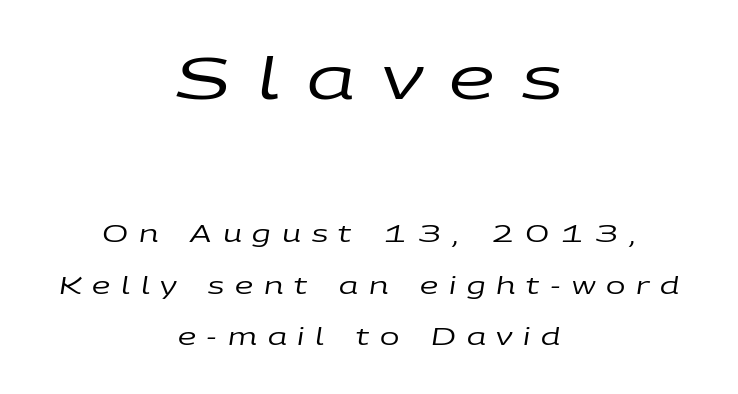
The image shows 58 px regular-weight, wide type, italic (leaning right); set centered, loose line spacing (2.25x), unusually wide letter spacing (+0.47 em), not underlined; the first (top) block is 2.52x larger; low stroke contrast and a large x-height.
